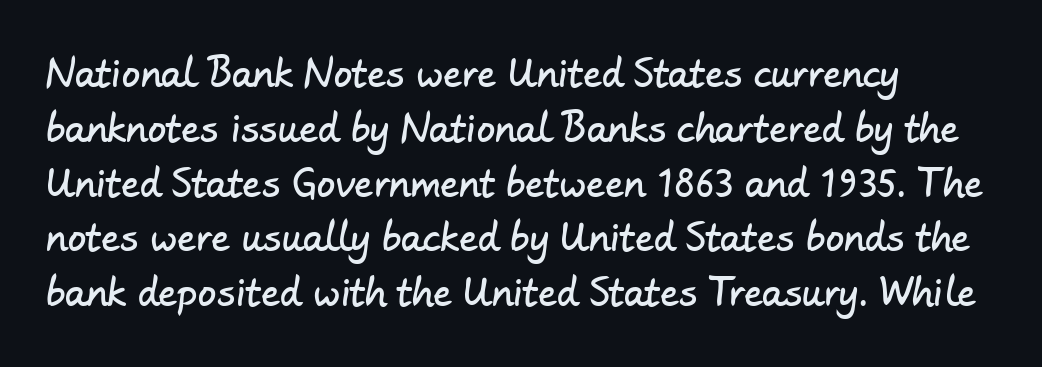
The image shows 37 px sans-serif type; set left-aligned, normal line spacing (1.48x), normal letter spacing, not underlined; low stroke contrast and a small x-height.
